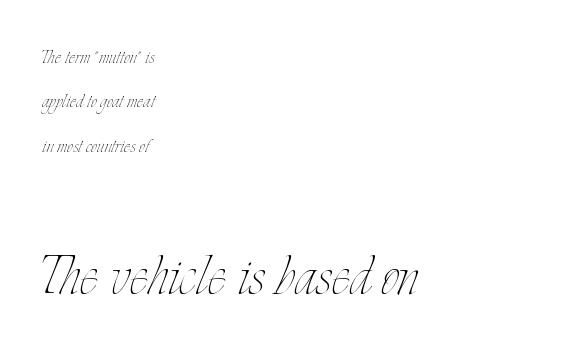
{"bold": "no", "weight": "thin", "width": "condensed", "stroke_contrast": "low", "x_height": "small", "monospaced": "no", "underline": "no", "align": "left", "line_spacing_ratio": 1.85, "letter_spacing": "normal", "letter_spacing_em": 0.0, "larger_block": "second", "size_ratio": 2.96, "glyph_px": 71}
